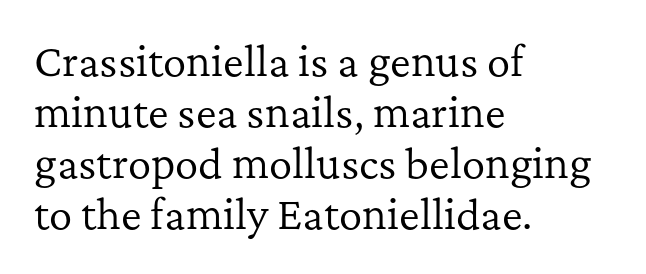
The image shows 39 px regular-weight serif type, upright; set left-aligned, normal line spacing (1.31x), normal letter spacing, not underlined; low stroke contrast and a medium x-height.
